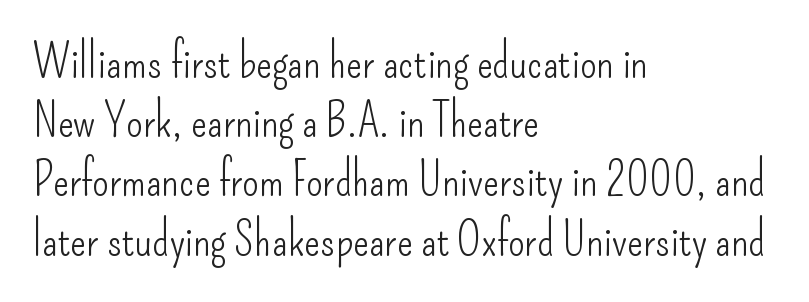
Stems here are at most as thick as an everyday book face. The letters stand straight up with perfectly vertical stems. The space between consecutive lines is moderate. The compositor pushed each line to the left boundary. Varying glyph widths throughout — classic text-font behaviour.
